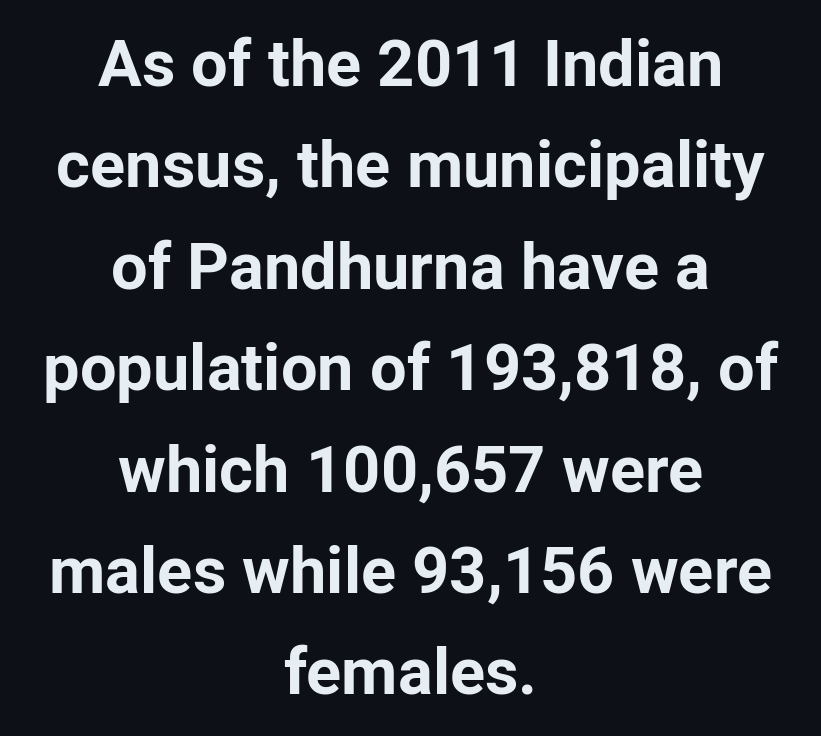
Q: Is the text bold? A: Yes.
Q: Is the text italic (slanted)? A: No, it is upright.
Q: Is the typeface a serif or a sans-serif typeface? A: Sans-serif.
Q: Is the text underlined? A: No.
Q: How is the paragraph aligned? A: Centered.
Q: Is the spacing between letters normal or unusually wide? A: Normal.
Q: Is the spacing between lines tight, normal or loose? A: Normal.
Q: Width (condensed, normal, or wide)? A: Normal.
Q: Stroke contrast? A: Low.
Q: x-height? A: Medium.
Q: Monospaced? A: No.
